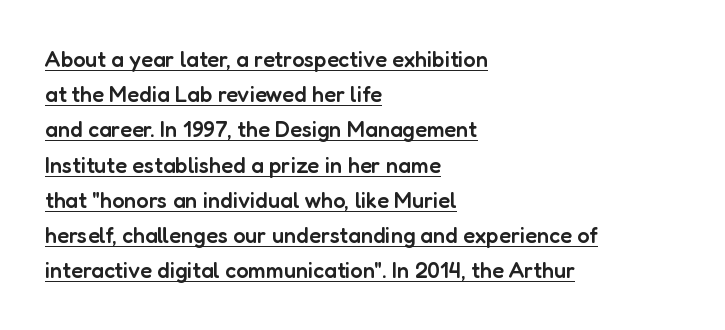
Horizontal bands of white between lines are of average thickness. How are the letters spaced? Ordinarily, with no added tracking. Line starts are locked; line ends wander. Every word sits above its own underline. The type sits square on the baseline with zero lean.
